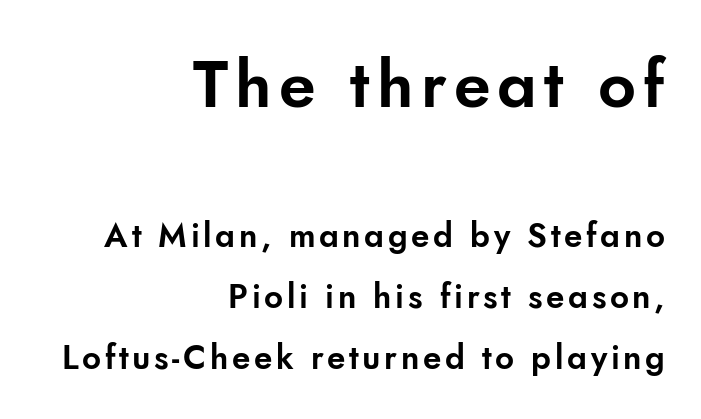
Q: Is the text italic (slanted)? A: No, it is upright.
Q: Is the typeface a serif or a sans-serif typeface? A: Sans-serif.
Q: Is the text underlined? A: No.
Q: How is the paragraph aligned? A: Right-aligned.
Q: Which block of text is set in a larger size, the first (top) or the second (bottom)? A: The first (top) one.
Q: Width (condensed, normal, or wide)? A: Normal.
Q: Stroke contrast? A: Low.
Q: x-height? A: Small.
Q: Monospaced? A: No.
